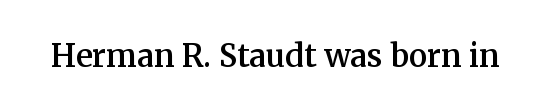
{"serif": "yes", "italic": "no", "bold": "semi", "weight": "semibold", "width": "normal", "stroke_contrast": "medium", "x_height": "medium", "monospaced": "no", "underline": "no", "letter_spacing": "normal", "letter_spacing_em": 0.0, "glyph_px": 31}
